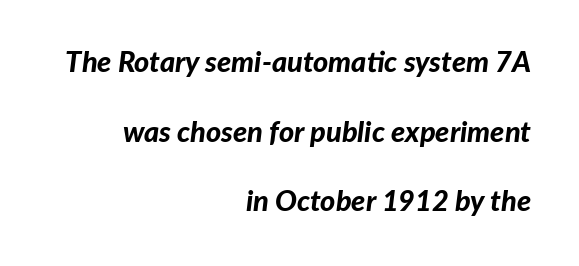
The image shows 29 px bold type, italic (leaning right); set right-aligned, loose line spacing (2.4x), normal letter spacing, not underlined; low stroke contrast and a medium x-height.
